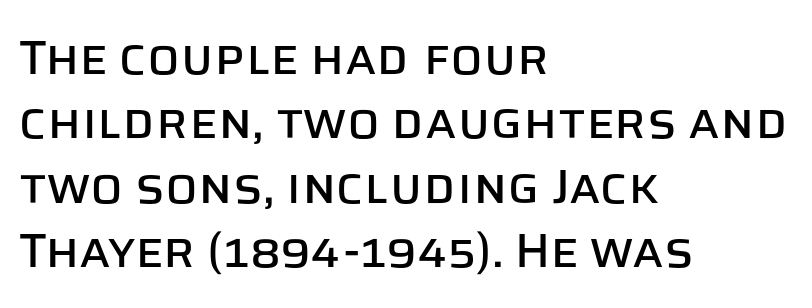
The paragraph shown leans on its left margin. The strip under each line holds only bare page. The passage shown is typed in a proportional face where columns would drift. Posture: straight, roman, zero tilt.
